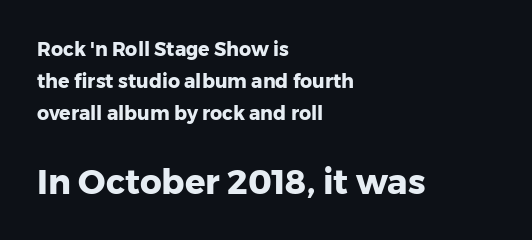
The image shows 34 px heavy sans-serif type, upright; set left-aligned, normal line spacing (1.69x), normal letter spacing, not underlined; the second (bottom) block is 1.79x larger; low stroke contrast and a medium x-height.
